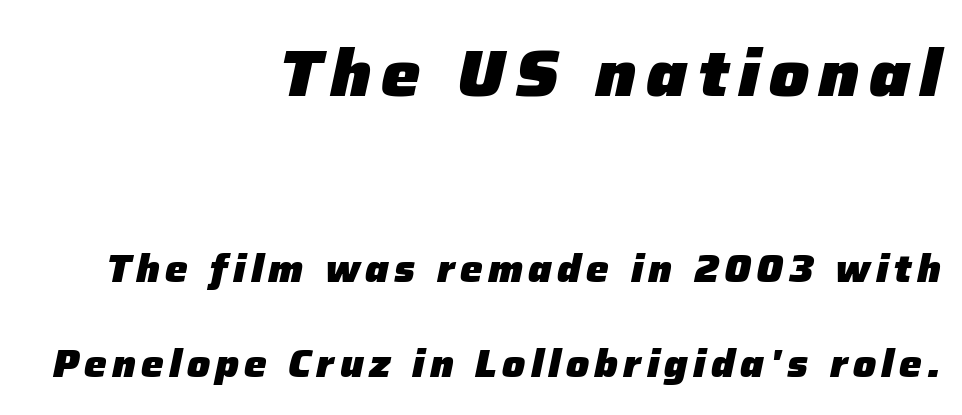
The image shows 66 px heavy type, italic (leaning right); set right-aligned, loose line spacing (2.49x), not underlined; the first (top) block is 1.74x larger; low stroke contrast and a medium x-height.
